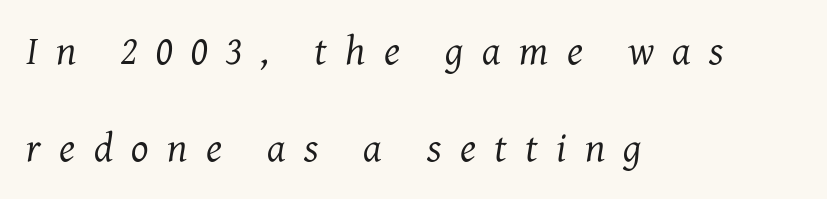
Just letters on the line, the space beneath them empty. You could not count columns in this text — the font is proportionally spaced. The passage shown has open, widely tracked lettering throughout. An italicized treatment has been applied to the whole sample. Quick note: interline space is abundant.
